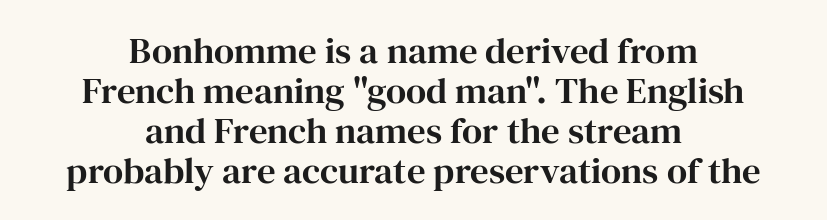
{"serif": "yes", "italic": "no", "width": "normal", "stroke_contrast": "high", "x_height": "medium", "monospaced": "no", "underline": "no", "align": "center", "line_spacing": "tight", "line_spacing_ratio": 1.08, "letter_spacing": "normal", "letter_spacing_em": 0.0, "glyph_px": 37}
